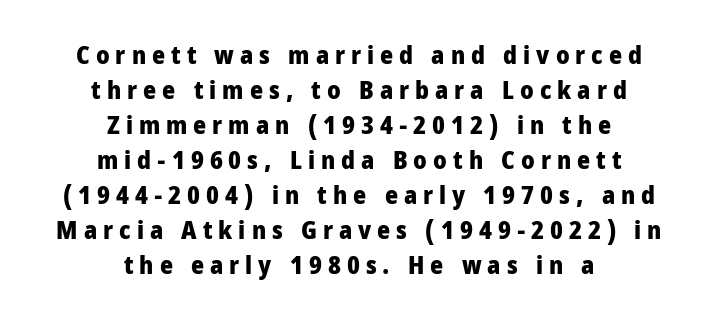
Q: Is the text bold? A: Yes.
Q: Is the text italic (slanted)? A: No, it is upright.
Q: Is the text underlined? A: No.
Q: How is the paragraph aligned? A: Centered.
Q: Is the spacing between letters normal or unusually wide? A: Unusually wide.
Q: Is the spacing between lines tight, normal or loose? A: Normal.
